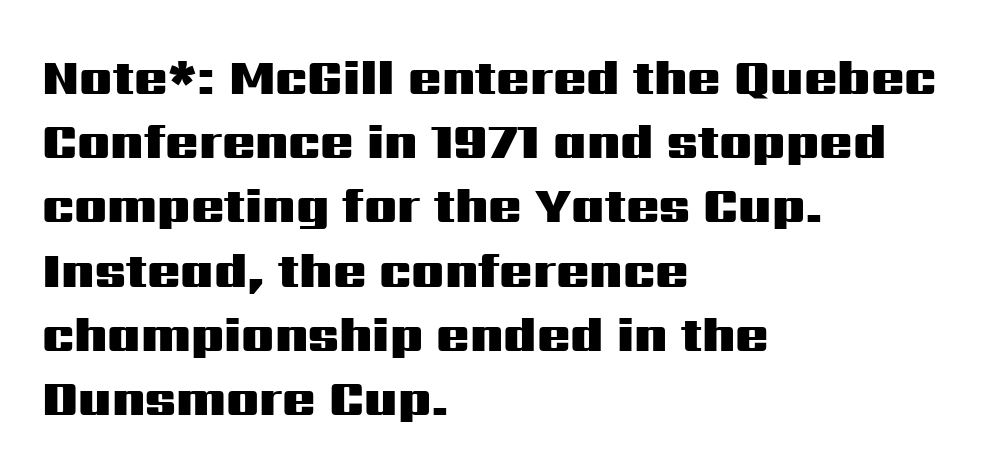
The image shows 49 px heavy, wide sans-serif type, upright; set left-aligned, normal line spacing (1.31x), normal letter spacing, not underlined; medium stroke contrast and a medium x-height.
